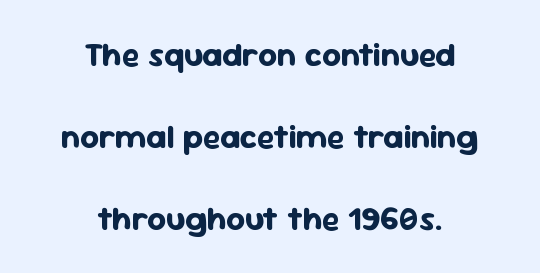
Baseline-to-baseline distance is far greater than the letter height. Do the characters align in a grid? No, the font is proportional. Stroke terminals: plain, sans-serif. Characters remain perfectly vertical along every line. Set as a true bold cut, around the 700 mark.
